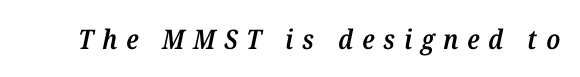
The image shows 27 px text type, italic (leaning right); set unusually wide letter spacing (+0.33 em), not underlined.
